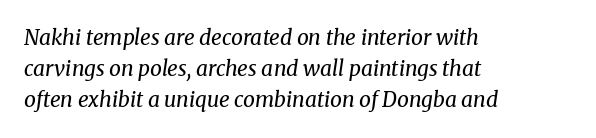
The image shows 21 px text type, italic (leaning right); set left-aligned, normal line spacing (1.48x), normal letter spacing, not underlined.
